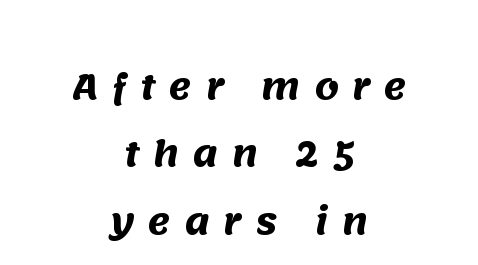
The image shows 34 px heavy sans-serif type; set centered, loose line spacing (1.98x), unusually wide letter spacing (+0.4 em), not underlined; medium stroke contrast and a large x-height.
